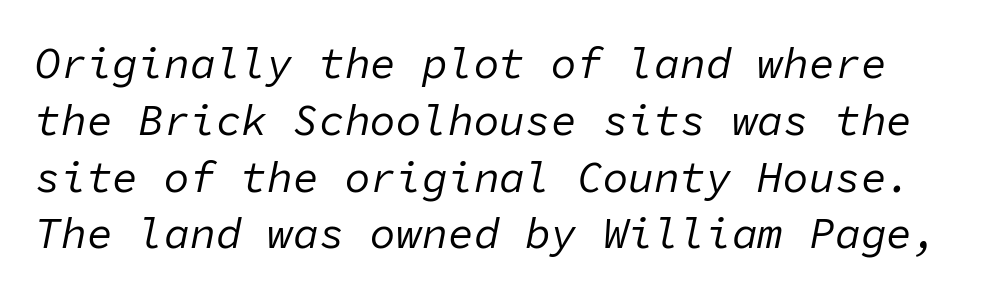
{"italic": "yes", "lean": "right", "slant_degrees": 11, "bold": "no", "weight": "regular", "width": "normal", "stroke_contrast": "low", "x_height": "medium", "monospaced": "yes", "underline": "no", "line_spacing": "normal", "line_spacing_ratio": 1.32, "letter_spacing": "normal", "letter_spacing_em": 0.0, "glyph_px": 43}
